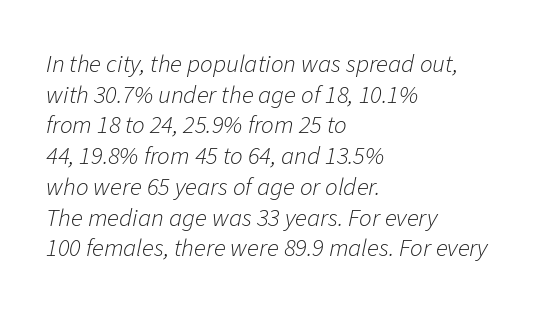
The image shows 25 px text type, italic (leaning right); set left-aligned, line spacing 1.23x, normal letter spacing, not underlined.
